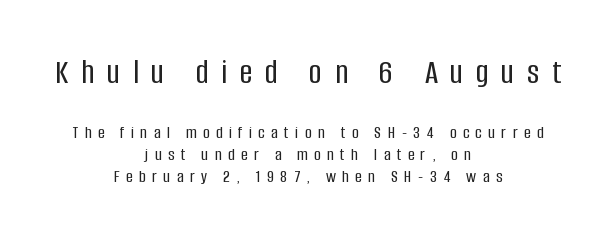
{"serif": "no", "italic": "no", "width": "condensed", "stroke_contrast": "low", "x_height": "large", "monospaced": "no", "underline": "no", "align": "center", "line_spacing_ratio": 1.21, "letter_spacing": "wide", "letter_spacing_em": 0.36, "larger_block": "first", "size_ratio": 1.94, "glyph_px": 35}
